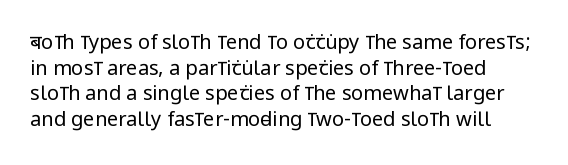
Q: Is the text bold? A: No.
Q: Is the text italic (slanted)? A: No, it is upright.
Q: Is the text underlined? A: No.
Q: How is the paragraph aligned? A: Left-aligned.
Q: Is the spacing between letters normal or unusually wide? A: Normal.
Q: Is the spacing between lines tight, normal or loose? A: Normal.
